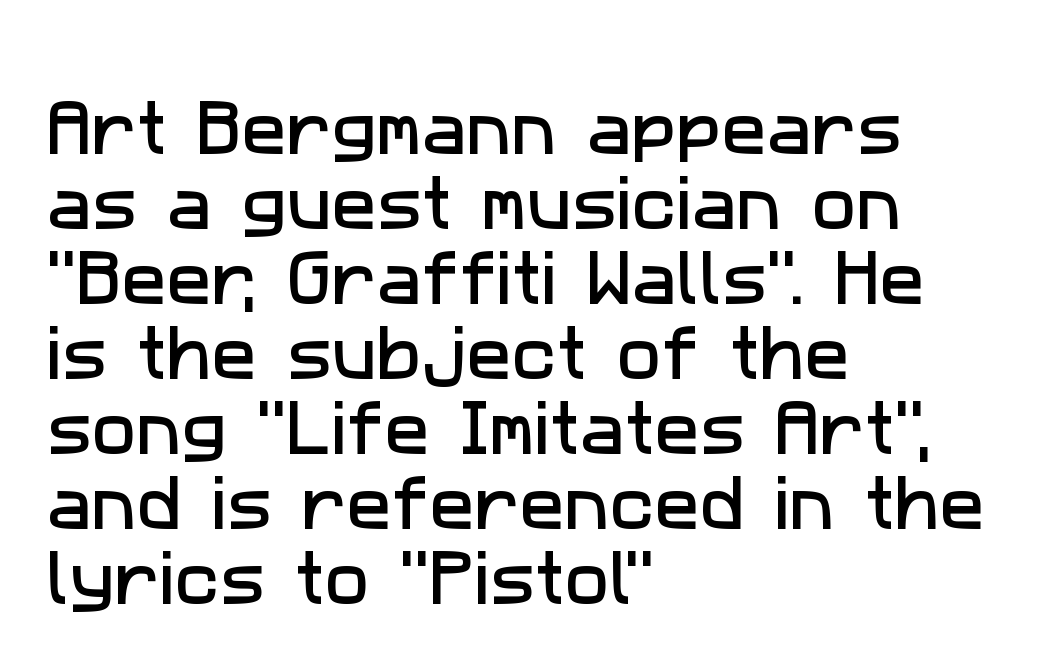
{"serif": "no", "width": "normal", "stroke_contrast": "low", "x_height": "medium", "monospaced": "no", "underline": "no", "align": "left", "line_spacing": "normal", "line_spacing_ratio": 1.25, "letter_spacing": "normal", "letter_spacing_em": 0.0, "glyph_px": 60}
